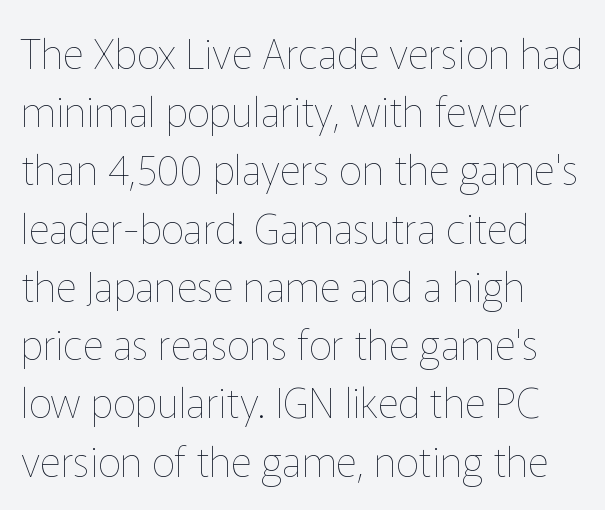
Q: Is the text bold? A: No.
Q: Is the text italic (slanted)? A: No, it is upright.
Q: Is the text underlined? A: No.
Q: How is the paragraph aligned? A: Left-aligned.
Q: Is the spacing between letters normal or unusually wide? A: Normal.
Q: Is the spacing between lines tight, normal or loose? A: Normal.
Q: Width (condensed, normal, or wide)? A: Normal.
Q: Stroke contrast? A: Low.
Q: x-height? A: Medium.
Q: Monospaced? A: No.
